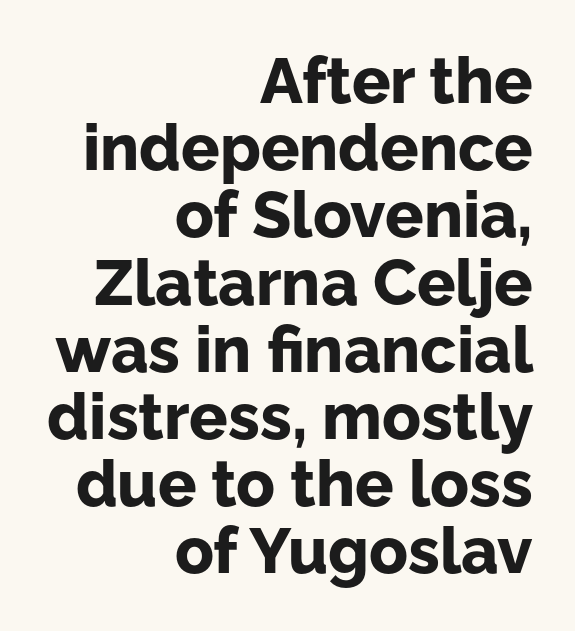
Vertical spacing — tight. The tracking reads as untouched default to a designer's eye. Typeset ragged left — the right edge is the straight one. The face used here has the dense, thick strokes of a bold. Unlike a traditional serif, this face leaves its strokes unadorned.
